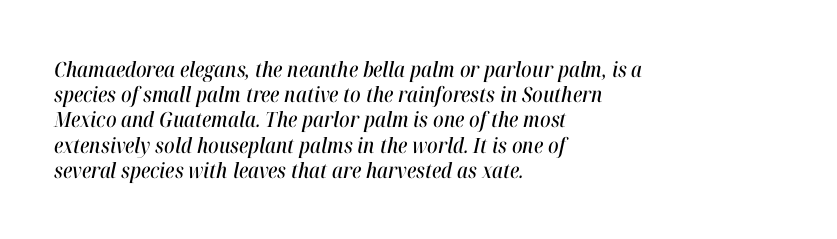
Q: Is the text italic (slanted)? A: Yes, it leans right by about 12 degrees.
Q: Is the text underlined? A: No.
Q: How is the paragraph aligned? A: Left-aligned.
Q: Is the spacing between letters normal or unusually wide? A: Normal.
